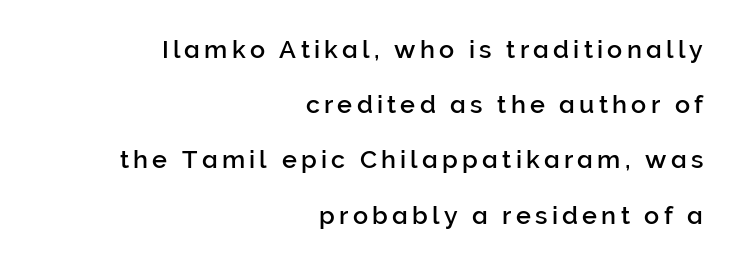
A bare baseline throughout the passage. This is roman type, the default non-slanted kind. This sample trades compactness for vertical openness between lines. Where is the straight margin? On the right.
